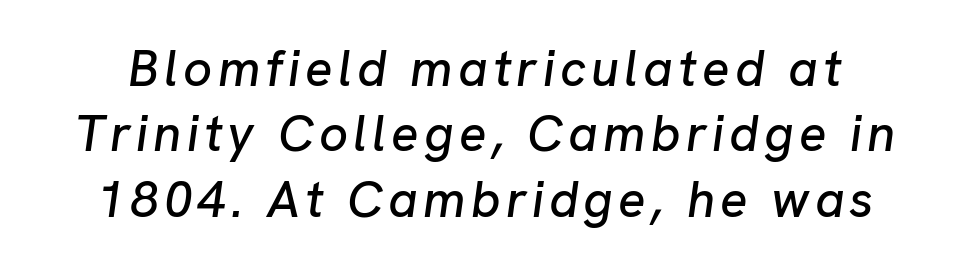
The image shows 51 px text type, italic (leaning right); set normal line spacing (1.28x), not underlined; low stroke contrast and a medium x-height.
